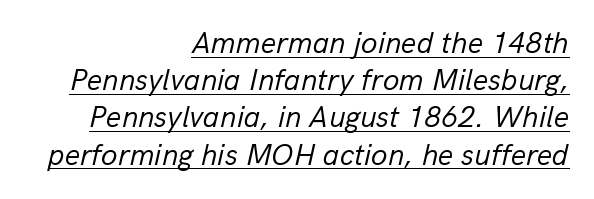
{"italic": "yes", "lean": "right", "slant_degrees": 13, "bold": "no", "weight": "regular", "width": "normal", "stroke_contrast": "low", "x_height": "medium", "monospaced": "no", "underline": "yes", "align": "right", "line_spacing_ratio": 1.24, "letter_spacing": "normal", "letter_spacing_em": 0.0, "glyph_px": 30}
